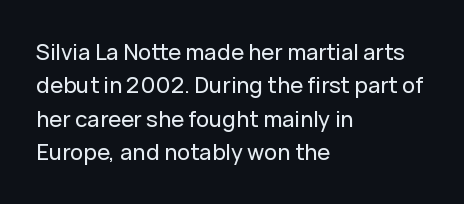
Q: Is the text italic (slanted)? A: No, it is upright.
Q: Is the text underlined? A: No.
Q: How is the paragraph aligned? A: Left-aligned.
Q: Is the spacing between letters normal or unusually wide? A: Normal.
Q: Is the spacing between lines tight, normal or loose? A: Normal.
